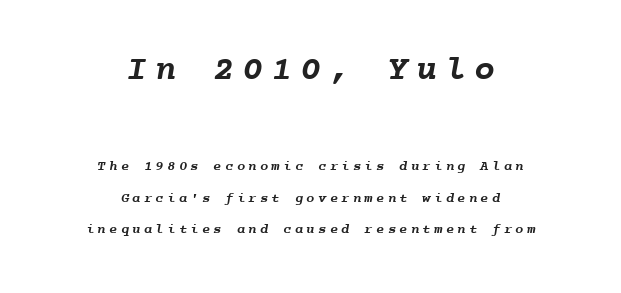
The image shows 35 px semibold type, monospaced; set centered, loose line spacing (2.24x), unusually wide letter spacing (+0.23 em), not underlined; the first (top) block is 2.5x larger; low stroke contrast and a medium x-height.
